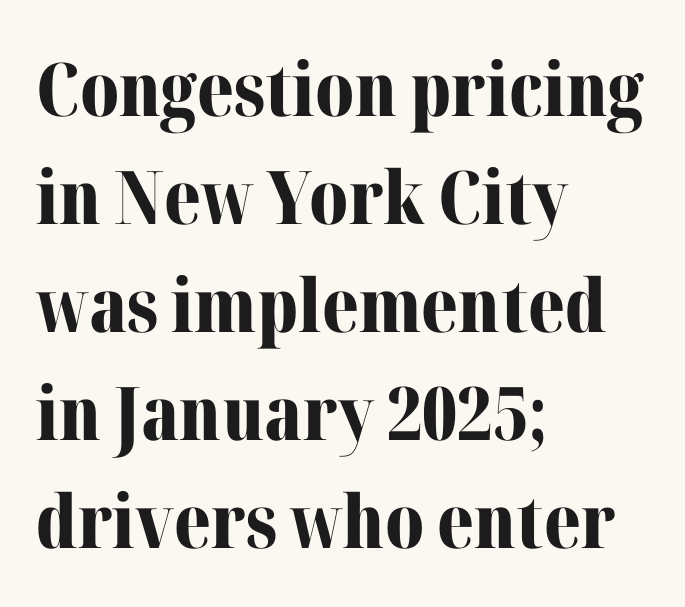
Q: Is the text bold? A: Yes.
Q: Is the text italic (slanted)? A: No, it is upright.
Q: Is the typeface a serif or a sans-serif typeface? A: Serif.
Q: Is the text underlined? A: No.
Q: How is the paragraph aligned? A: Left-aligned.
Q: Is the spacing between letters normal or unusually wide? A: Normal.
Q: Is the spacing between lines tight, normal or loose? A: Normal.
Q: Width (condensed, normal, or wide)? A: Normal.
Q: Stroke contrast? A: Medium.
Q: x-height? A: Medium.
Q: Monospaced? A: No.
